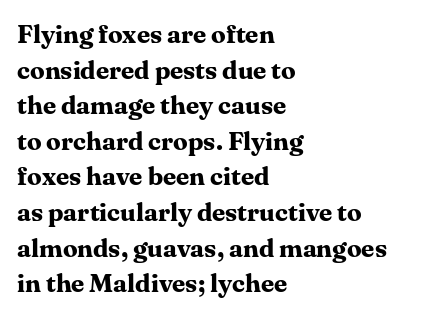
{"italic": "no", "bold": "yes", "underline": "no", "align": "left", "line_spacing": "normal", "line_spacing_ratio": 1.37, "letter_spacing": "normal", "letter_spacing_em": 0.0, "glyph_px": 26}
